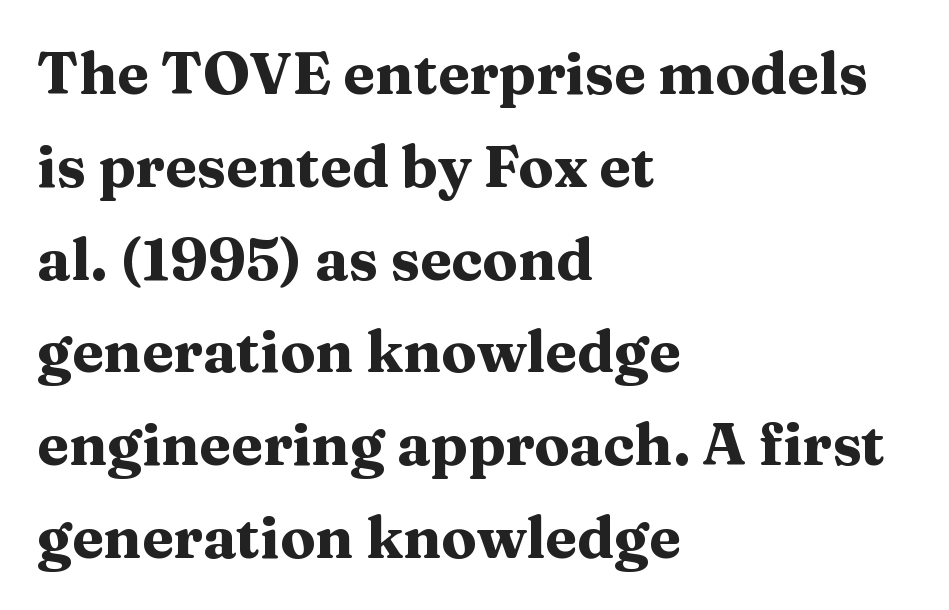
The image shows 58 px heavy, wide serif type, upright; set left-aligned, normal line spacing (1.6x), normal letter spacing, not underlined; medium stroke contrast and a medium x-height.
